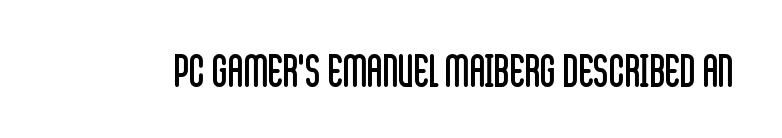
Q: Is the text bold? A: No.
Q: Is the text italic (slanted)? A: No, it is upright.
Q: Is the typeface a serif or a sans-serif typeface? A: Sans-serif.
Q: Is the text underlined? A: No.
Q: Is the spacing between letters normal or unusually wide? A: Normal.
Q: Width (condensed, normal, or wide)? A: Condensed.
Q: Stroke contrast? A: Low.
Q: x-height? A: Large.
Q: Monospaced? A: No.
